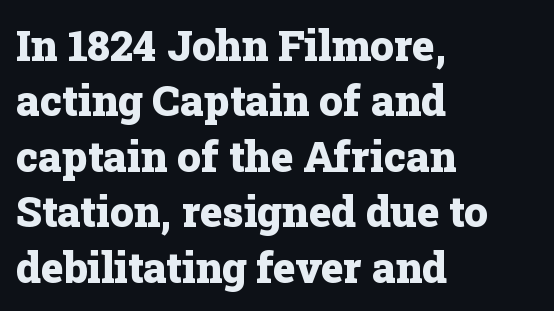
{"serif": "yes", "italic": "no", "bold": "yes", "weight": "heavy", "width": "normal", "stroke_contrast": "low", "x_height": "medium", "monospaced": "no", "underline": "no", "align": "left", "line_spacing": "normal", "line_spacing_ratio": 1.32, "letter_spacing": "normal", "letter_spacing_em": 0.0, "glyph_px": 42}
